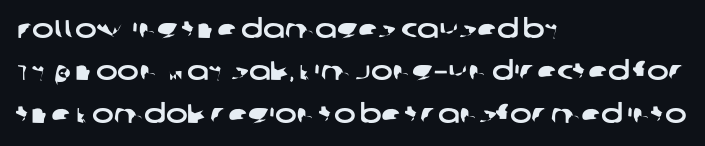
Q: Is the text underlined? A: No.
Q: How is the paragraph aligned? A: Left-aligned.
Q: Is the spacing between letters normal or unusually wide? A: Normal.
Q: Is the spacing between lines tight, normal or loose? A: Normal.
